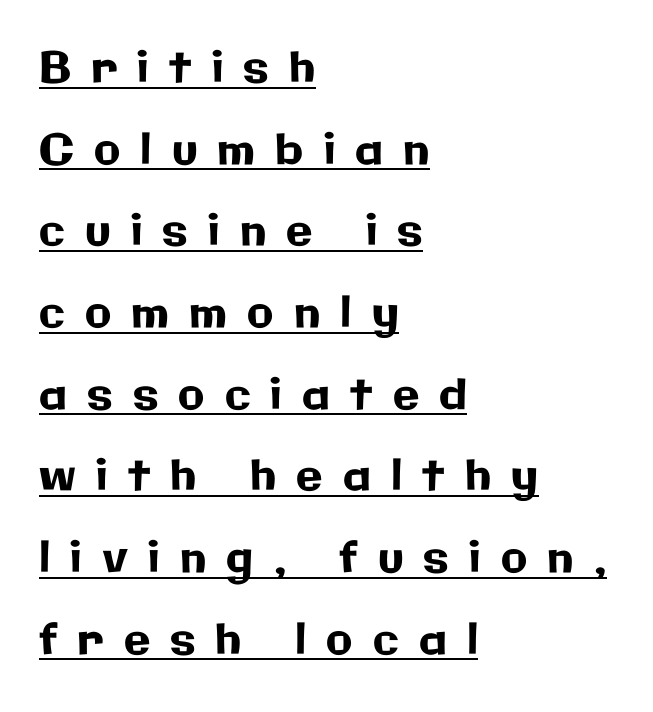
Looks like regular typesetting: each glyph gets only the width it needs. Interline gaps are noticeably wide in this sample. Short and long lines alike share a common starting point at left. Is there any slant? The stems are plumb. Nope, no serifs anywhere on these letters.
